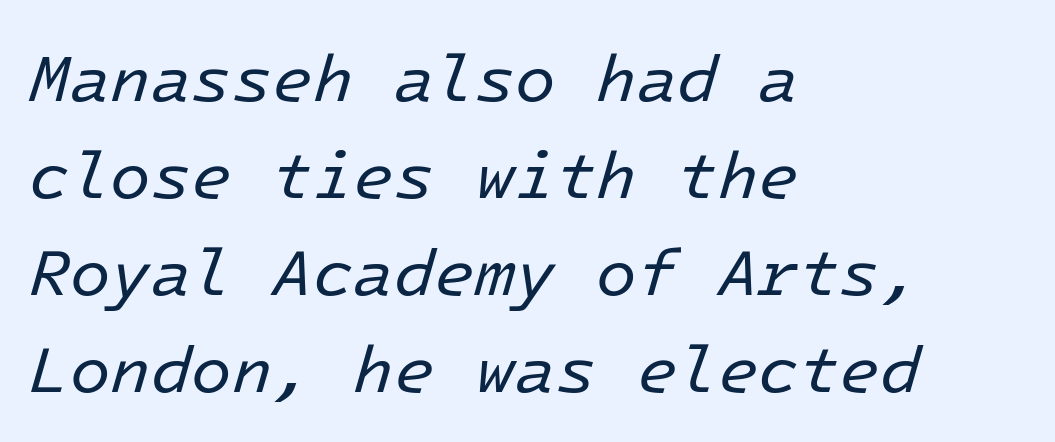
{"italic": "yes", "lean": "right", "slant_degrees": 16, "bold": "no", "weight": "regular", "width": "normal", "stroke_contrast": "low", "x_height": "medium", "underline": "no", "align": "left", "line_spacing": "normal", "line_spacing_ratio": 1.47, "letter_spacing": "normal", "letter_spacing_em": 0.0, "glyph_px": 66}
